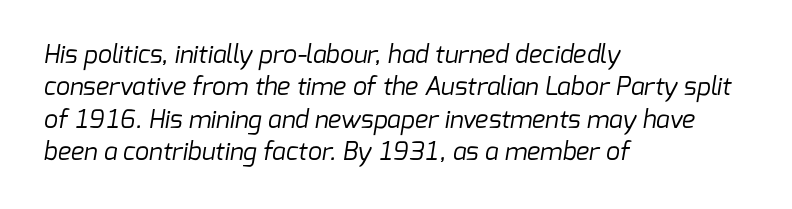
{"bold": "no", "underline": "no", "align": "left", "line_spacing": "normal", "line_spacing_ratio": 1.3, "letter_spacing": "normal", "letter_spacing_em": 0.0, "glyph_px": 25}
